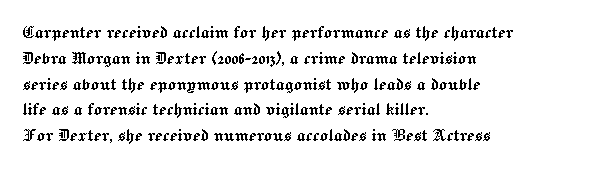
Q: Is the text italic (slanted)? A: No, it is upright.
Q: Is the text underlined? A: No.
Q: How is the paragraph aligned? A: Left-aligned.
Q: Is the spacing between letters normal or unusually wide? A: Normal.
